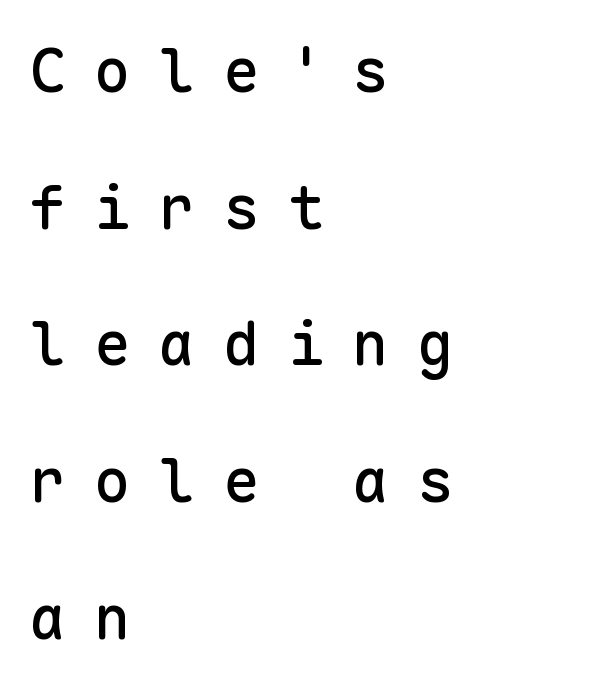
The lines in this sample share a left origin and differ only in where they stop. The horizontal fit of the characters is loose and conspicuously gappy. Ascenders rise straight up at ninety degrees. Quick note: interline space is abundant. The passage shown is not underscored anywhere.
